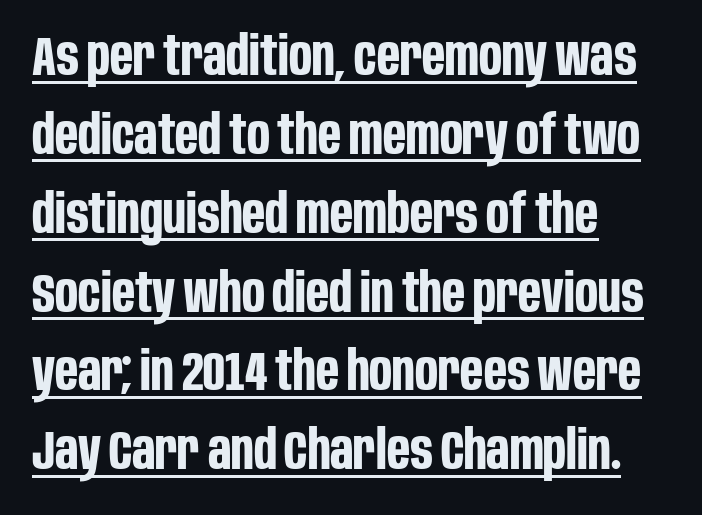
{"serif": "no", "italic": "no", "bold": "yes", "weight": "bold", "width": "condensed", "stroke_contrast": "low", "x_height": "large", "monospaced": "no", "underline": "yes", "align": "left", "line_spacing": "normal", "line_spacing_ratio": 1.46, "letter_spacing": "normal", "letter_spacing_em": 0.0, "glyph_px": 54}
